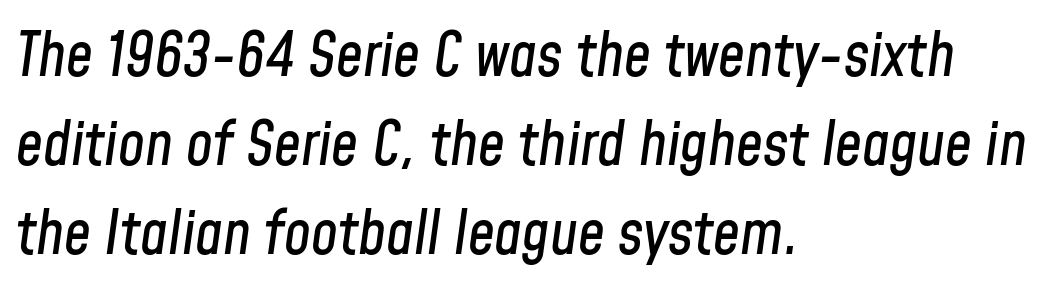
The image shows 60 px condensed type, italic (leaning right); set left-aligned, normal line spacing (1.48x), normal letter spacing, not underlined; low stroke contrast and a medium x-height.
